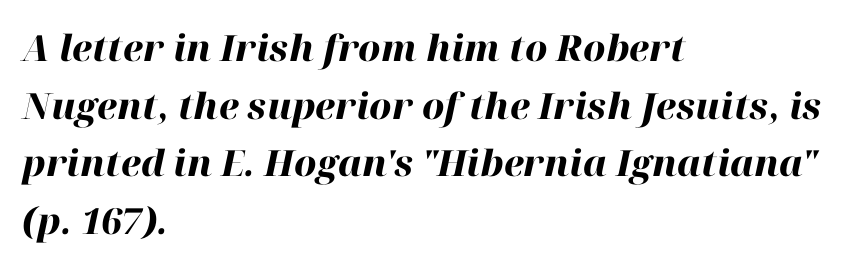
Q: Is the text bold? A: Yes.
Q: Is the text italic (slanted)? A: Yes, it leans right by about 12 degrees.
Q: Is the text underlined? A: No.
Q: How is the paragraph aligned? A: Left-aligned.
Q: Is the spacing between letters normal or unusually wide? A: Normal.
Q: Is the spacing between lines tight, normal or loose? A: Normal.
Q: Width (condensed, normal, or wide)? A: Normal.
Q: Stroke contrast? A: High.
Q: x-height? A: Medium.
Q: Monospaced? A: No.
